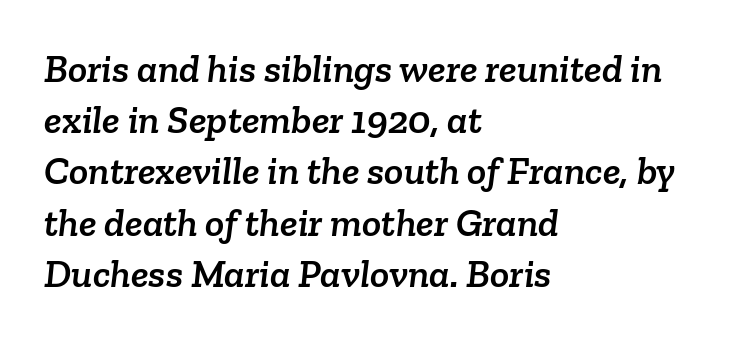
The image shows 40 px serif type; set left-aligned, normal line spacing (1.28x), normal letter spacing, not underlined; low stroke contrast and a medium x-height.
